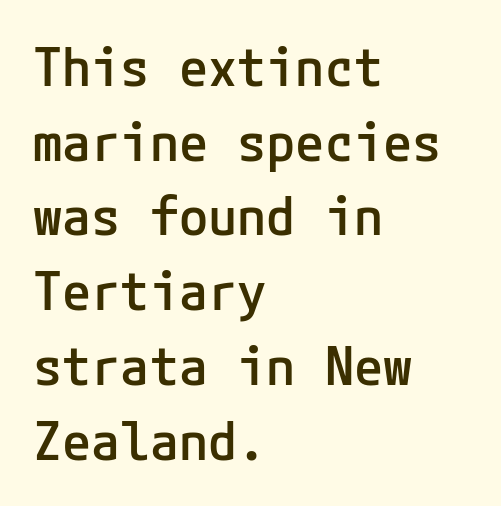
Q: Is the text bold? A: Semi-bold.
Q: Is the text italic (slanted)? A: No, it is upright.
Q: Is the typeface a serif or a sans-serif typeface? A: Sans-serif.
Q: Is the text underlined? A: No.
Q: How is the paragraph aligned? A: Left-aligned.
Q: Is the spacing between letters normal or unusually wide? A: Normal.
Q: Is the spacing between lines tight, normal or loose? A: Normal.
Q: Width (condensed, normal, or wide)? A: Normal.
Q: Stroke contrast? A: Low.
Q: x-height? A: Medium.
